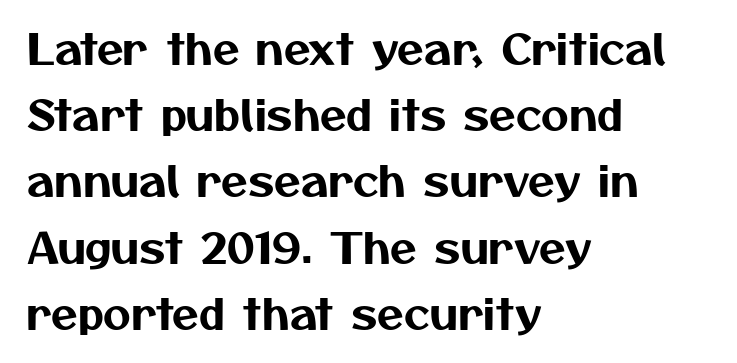
The image shows 43 px sans-serif type; set left-aligned, normal line spacing (1.54x), normal letter spacing, not underlined; medium stroke contrast and a medium x-height.
